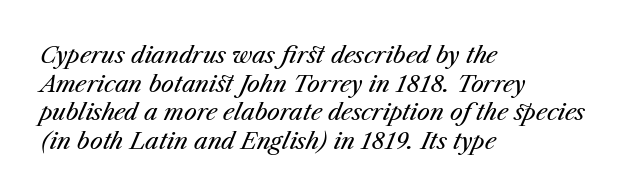
The image shows 23 px text type, italic (leaning right); set left-aligned, line spacing 1.24x, normal letter spacing, not underlined.
